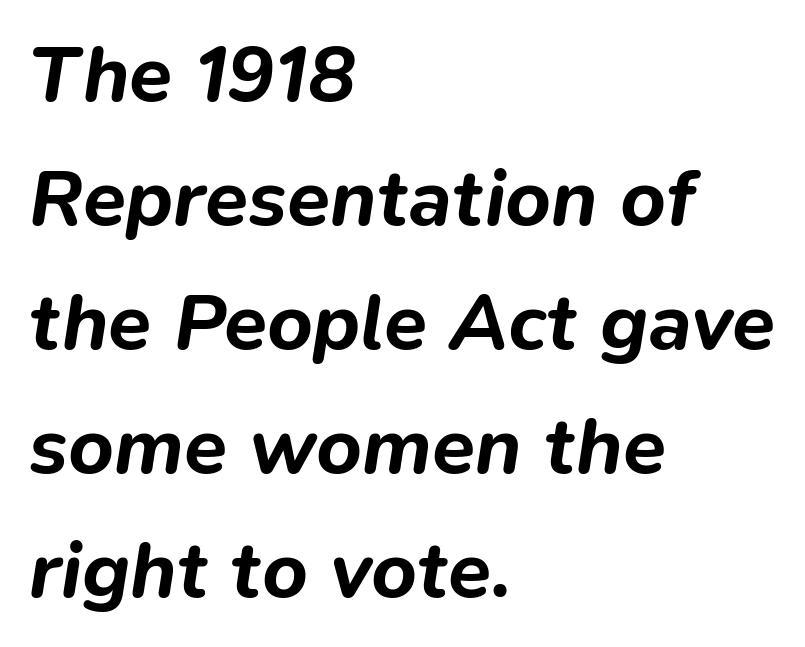
{"italic": "yes", "lean": "right", "slant_degrees": 9, "bold": "yes", "weight": "bold", "width": "normal", "stroke_contrast": "low", "x_height": "medium", "monospaced": "no", "underline": "no", "align": "left", "line_spacing": "normal", "line_spacing_ratio": 1.57, "letter_spacing": "normal", "letter_spacing_em": 0.0, "glyph_px": 79}
